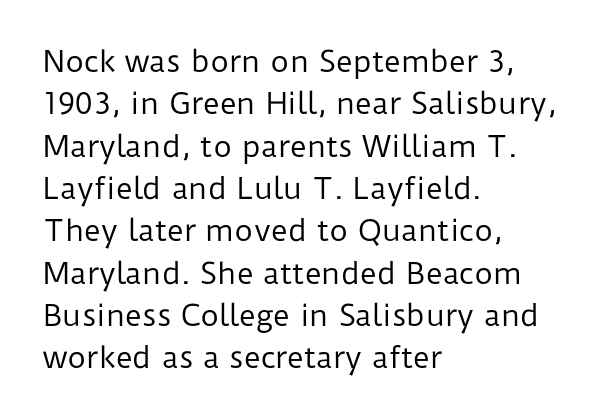
Quick note: not italic, upright. Nobody touched the tracking dial on this one. Teacher's note: observe the even left margin — that is flush-left alignment. No heavy texture on the line: the type isn't bold. Serifs: no, the terminals of the letterforms are clean. Each letter keeps its own natural width here, so spacing adapts to shape.
